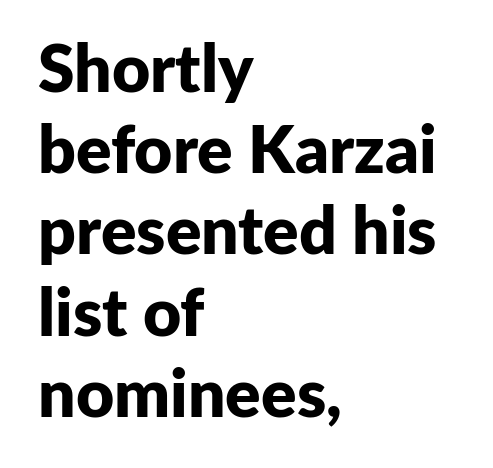
These lines were composed using upright roman letters. The face used here is proportionally spaced, like ordinary book or web type. Thick stems and heavy bowls — unmistakably bold. There is no visible air inserted between adjacent glyphs.
